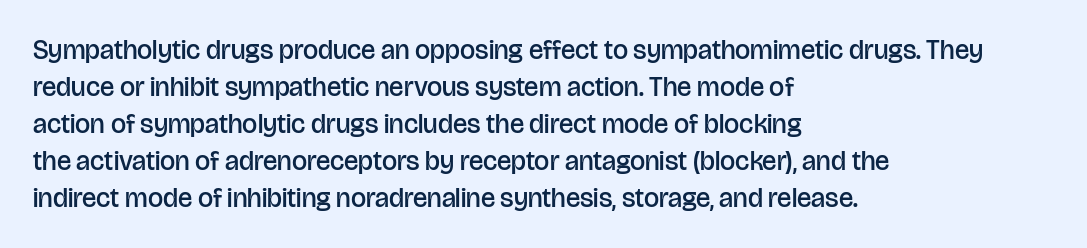
Nobody touched the tracking dial on this one. The space between consecutive lines is moderate. The area under the type is left untouched. Posture: straight, roman, zero tilt. The glyphs have the mass of a demibold cut, below bold.
